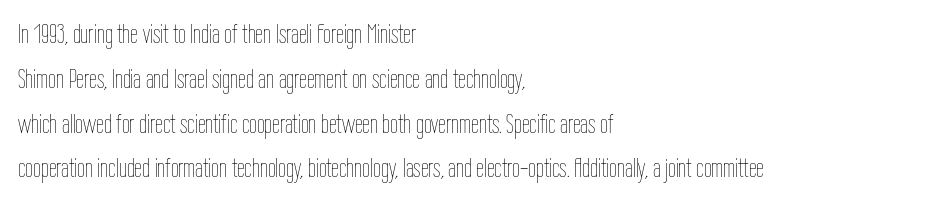
{"italic": "no", "bold": "no", "weight": "thin", "width": "condensed", "stroke_contrast": "low", "x_height": "medium", "monospaced": "no", "underline": "no", "align": "left", "line_spacing": "normal", "line_spacing_ratio": 1.6, "letter_spacing": "normal", "letter_spacing_em": 0.0, "glyph_px": 28}
